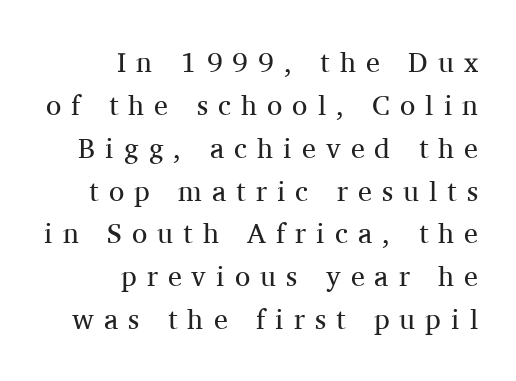
Upright lettering throughout. The words here are not underlined. Notice how the passage keeps a crisp vertical edge on the right only. Check where the strokes stop: tiny serifs finish them off.
